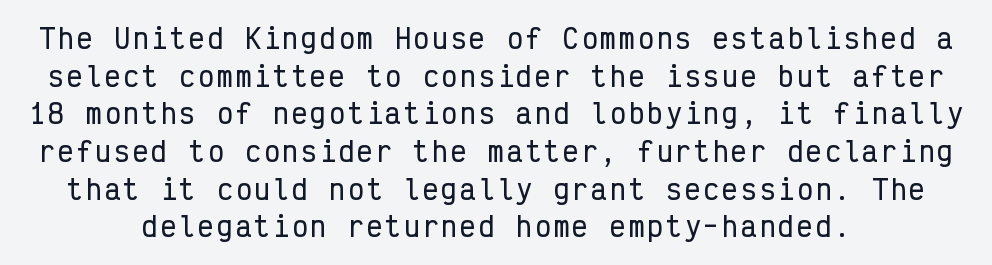
Each new line begins a customary step beneath the previous one. Descender tails drop into unmarked territory. When letters stand straight like this, we call the style roman or upright.
